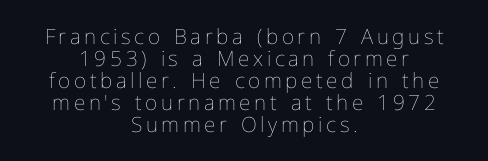
Q: Is the text bold? A: No.
Q: Is the text italic (slanted)? A: No, it is upright.
Q: Is the text underlined? A: No.
Q: How is the paragraph aligned? A: Centered.
Q: Is the spacing between lines tight, normal or loose? A: Tight.
